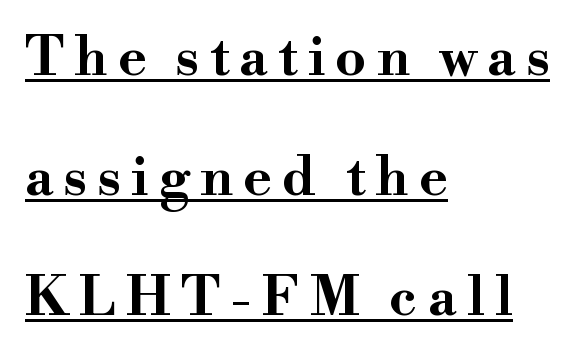
Q: Is the text bold? A: Yes.
Q: Is the text italic (slanted)? A: No, it is upright.
Q: Is the typeface a serif or a sans-serif typeface? A: Serif.
Q: Is the text underlined? A: Yes.
Q: How is the paragraph aligned? A: Left-aligned.
Q: Is the spacing between lines tight, normal or loose? A: Loose.
Q: Width (condensed, normal, or wide)? A: Wide.
Q: Stroke contrast? A: High.
Q: x-height? A: Small.
Q: Monospaced? A: No.
